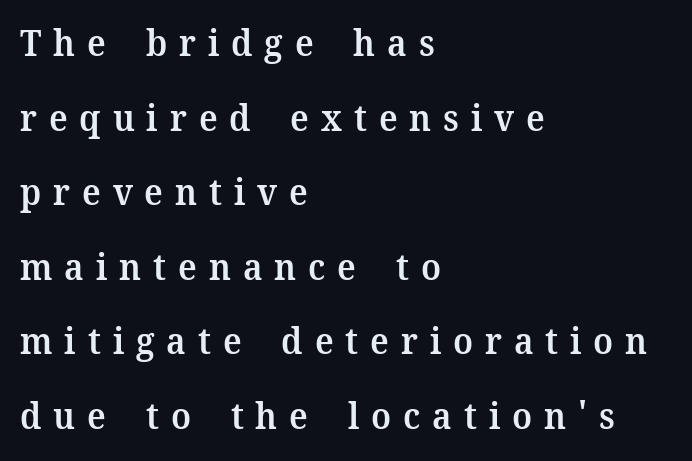
{"serif": "yes", "italic": "no", "bold": "semi", "weight": "semibold", "width": "normal", "stroke_contrast": "medium", "x_height": "medium", "monospaced": "no", "underline": "no", "align": "left", "line_spacing": "loose", "line_spacing_ratio": 2.07, "letter_spacing": "wide", "letter_spacing_em": 0.33, "glyph_px": 36}
